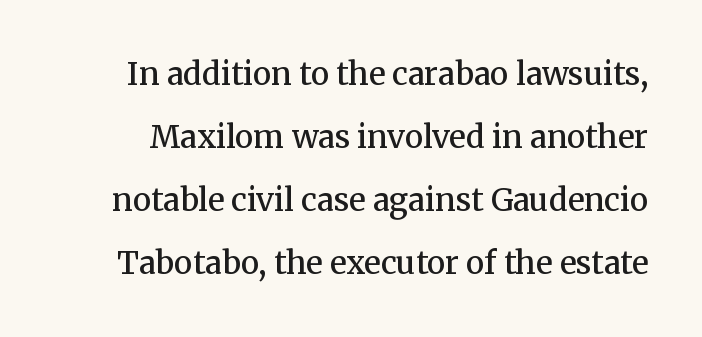
These lines are composed in type with serifs. A roman cut, with each character standing at attention. The passage shown is typed in a proportional face where columns would drift. The strip under each line holds only bare page. The letters are semibold — heavier than regular but short of a full bold. In terms of leading, this rendering errs on the spacious side.
